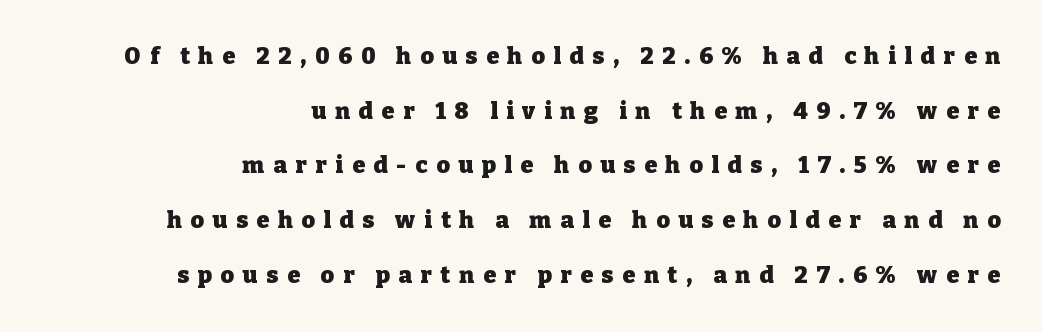
{"italic": "no", "bold": "yes", "underline": "no", "align": "right", "line_spacing": "loose", "line_spacing_ratio": 2.38, "letter_spacing": "wide", "letter_spacing_em": 0.38, "glyph_px": 23}
